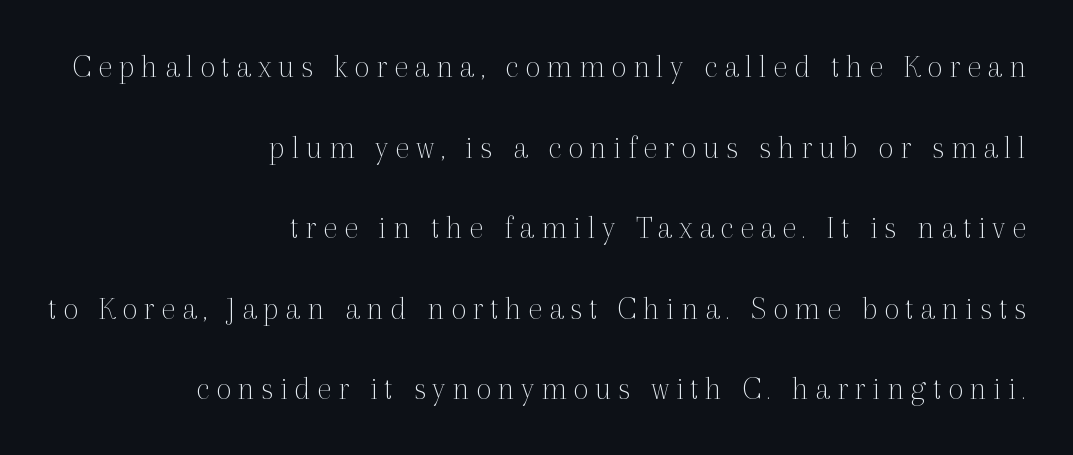
The image shows 34 px thin serif type, upright; set right-aligned, loose line spacing (2.37x), not underlined; a medium x-height.
